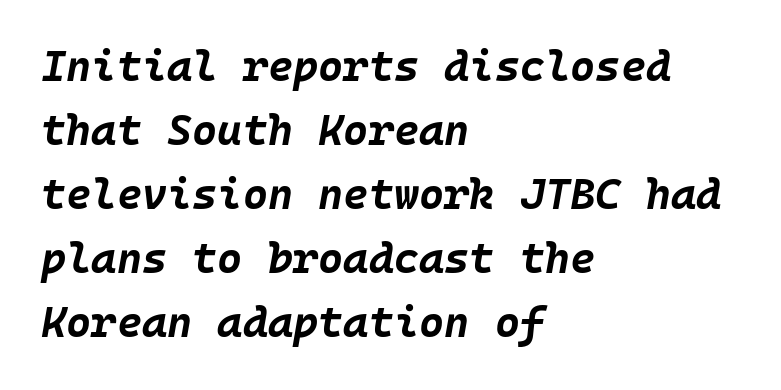
The image shows 43 px bold type, italic (leaning right); set left-aligned, normal line spacing (1.49x), normal letter spacing, not underlined; low stroke contrast and a large x-height.
